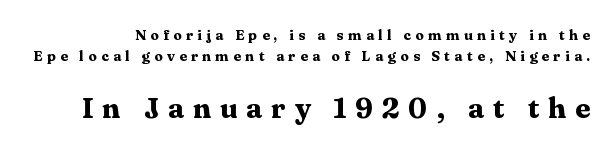
The passage shown has open, widely tracked lettering throughout. When letters stand straight like this, we call the style roman or upright. The characters look thick and weighty, a clear bold. Type size steps up from the first block to the second. Line spacing here is normal.
